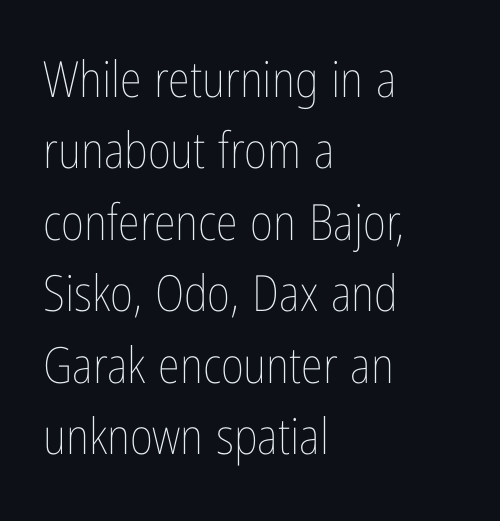
The image shows 50 px thin, condensed type, upright; set left-aligned, normal line spacing (1.43x), normal letter spacing, not underlined; low stroke contrast and a medium x-height.
